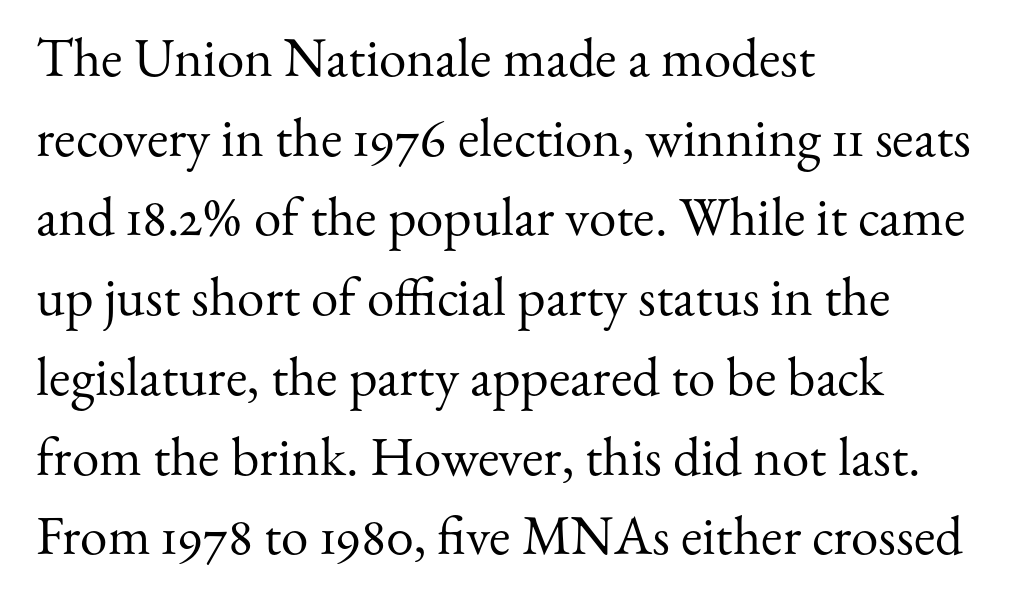
Q: Is the text bold? A: No.
Q: Is the text italic (slanted)? A: No, it is upright.
Q: Is the typeface a serif or a sans-serif typeface? A: Serif.
Q: Is the text underlined? A: No.
Q: How is the paragraph aligned? A: Left-aligned.
Q: Is the spacing between letters normal or unusually wide? A: Normal.
Q: Is the spacing between lines tight, normal or loose? A: Normal.
Q: Width (condensed, normal, or wide)? A: Normal.
Q: Stroke contrast? A: Medium.
Q: x-height? A: Small.
Q: Monospaced? A: No.
